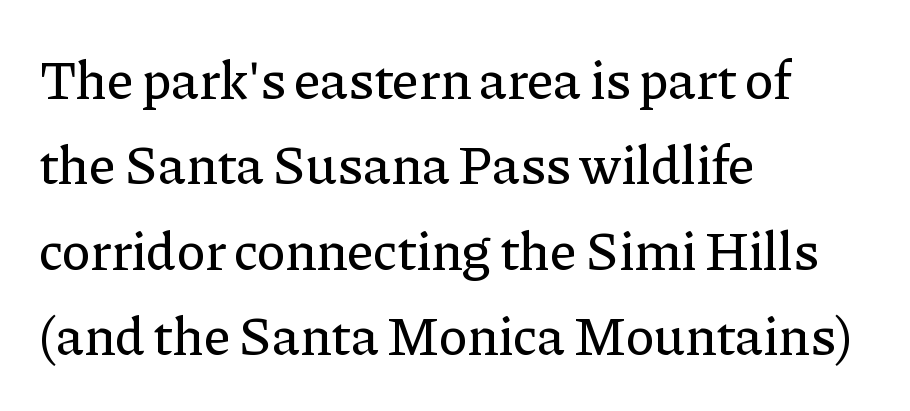
I'd call this a serif setting — the letters wear small feet. Varying glyph widths throughout — classic text-font behaviour. This sample is left-justified, so line endings fall wherever the words run out. A bare baseline throughout the passage.
